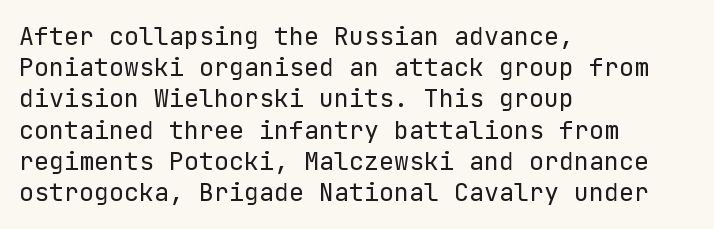
Spacing between characters is what you'd get straight out of the box. Ordinary non-slanted type is in use. The compositor pushed each line to the left boundary. Rows of type keep a routine distance in the vertical direction.
